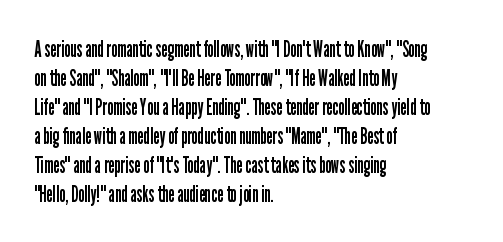
Q: Is the text bold? A: No.
Q: Is the text italic (slanted)? A: No, it is upright.
Q: Is the text underlined? A: No.
Q: How is the paragraph aligned? A: Left-aligned.
Q: Is the spacing between letters normal or unusually wide? A: Normal.
Q: Is the spacing between lines tight, normal or loose? A: Normal.
